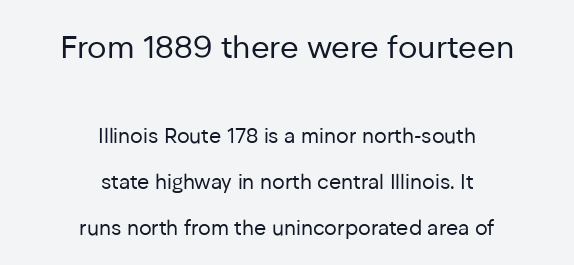
{"serif": "no", "italic": "no", "bold": "no", "weight": "regular", "width": "normal", "stroke_contrast": "low", "x_height": "medium", "monospaced": "no", "underline": "no", "align": "center", "line_spacing": "loose", "line_spacing_ratio": 2.19, "letter_spacing": "normal", "letter_spacing_em": 0.0, "larger_block": "first", "size_ratio": 1.52, "glyph_px": 32}
